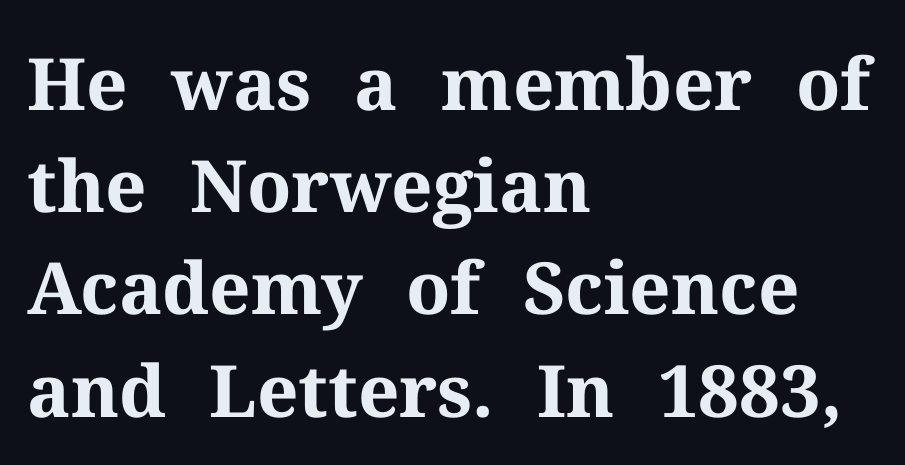
The image shows 72 px bold serif type, upright; set left-aligned, normal line spacing (1.42x), normal letter spacing, not underlined; medium stroke contrast and a medium x-height.
